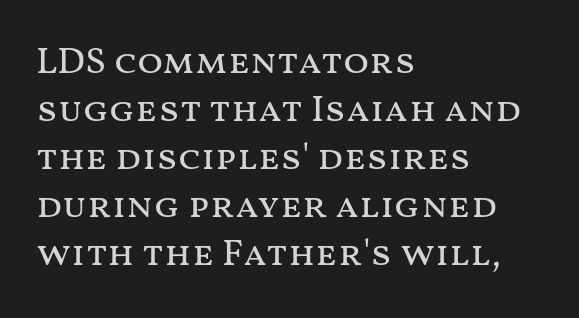
Q: Is the text bold? A: No.
Q: Is the text italic (slanted)? A: No, it is upright.
Q: Is the text underlined? A: No.
Q: How is the paragraph aligned? A: Left-aligned.
Q: Is the spacing between letters normal or unusually wide? A: Normal.
Q: Is the spacing between lines tight, normal or loose? A: Normal.
Q: Width (condensed, normal, or wide)? A: Wide.
Q: Stroke contrast? A: Medium.
Q: x-height? A: Medium.
Q: Monospaced? A: No.
